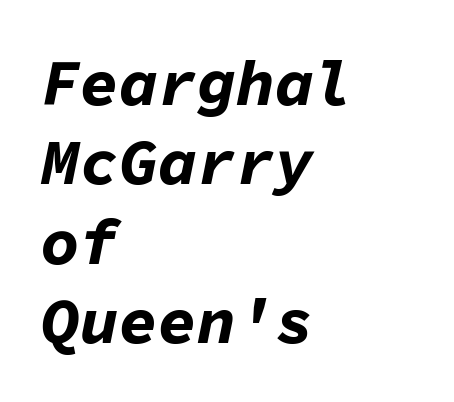
Q: Is the text bold? A: Yes.
Q: Is the text italic (slanted)? A: Yes, it leans right by about 11 degrees.
Q: Is the text underlined? A: No.
Q: How is the paragraph aligned? A: Left-aligned.
Q: Is the spacing between letters normal or unusually wide? A: Normal.
Q: Width (condensed, normal, or wide)? A: Normal.
Q: Stroke contrast? A: Low.
Q: x-height? A: Medium.
Q: Monospaced? A: Yes.
